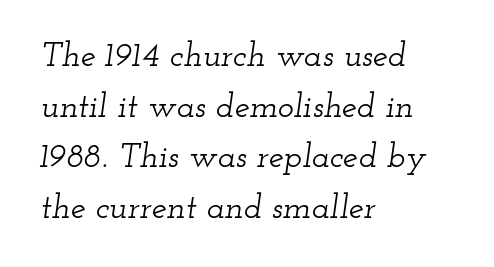
Each word holds together tightly as a unit, with standard inter-letter gaps. Does the leading feel generous? No, just average. Proportional: the letters do not fall into vertical columns. To sum up the face: it has serifs. Where is the straight margin? On the left.
